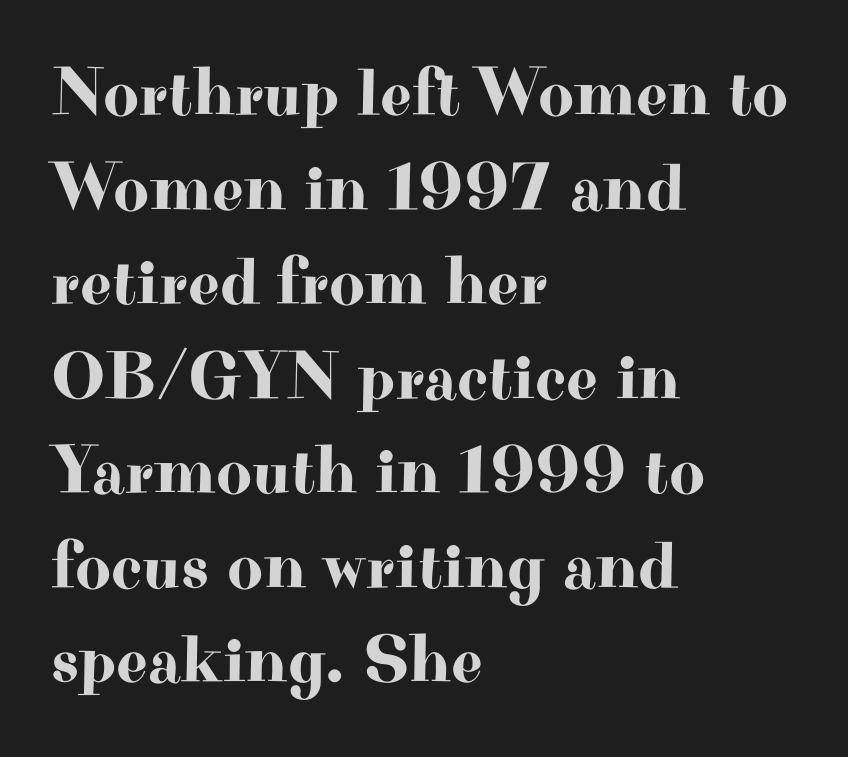
{"serif": "yes", "italic": "no", "width": "wide", "stroke_contrast": "high", "x_height": "small", "monospaced": "no", "underline": "no", "align": "left", "line_spacing": "normal", "line_spacing_ratio": 1.37, "letter_spacing": "normal", "letter_spacing_em": 0.0, "glyph_px": 69}
